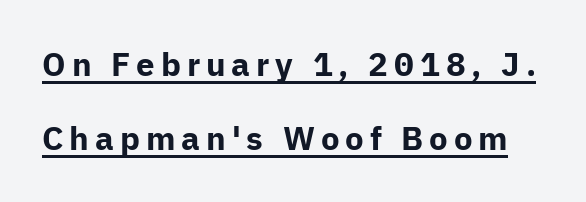
{"serif": "no", "italic": "no", "bold": "yes", "weight": "bold", "width": "normal", "stroke_contrast": "low", "x_height": "medium", "monospaced": "no", "underline": "yes", "line_spacing": "loose", "line_spacing_ratio": 2.24, "glyph_px": 33}
